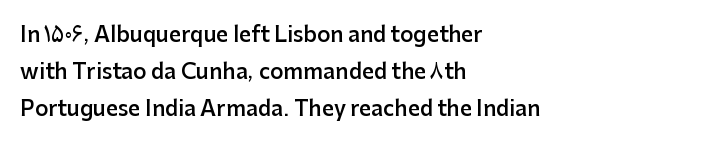
{"italic": "no", "bold": "semi", "underline": "no", "align": "left", "line_spacing_ratio": 1.77, "letter_spacing": "normal", "letter_spacing_em": 0.0, "glyph_px": 21}
